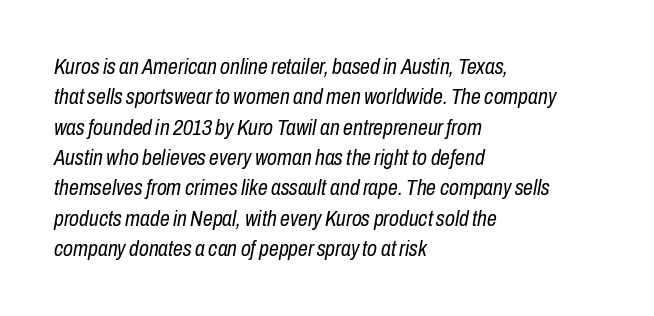
No chunkiness to these letters — they're not bold. Notice how the passage keeps a crisp vertical edge on the left only. Does the lettering tilt? It does — this is italic. Students, observe: this is what conventionally led text looks like. Here the glyphs are tracked normally, forming tight word shapes.
